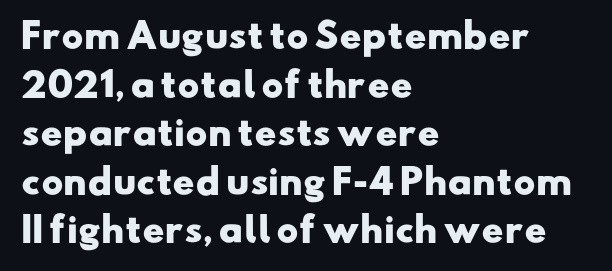
The image shows 33 px heavy, wide sans-serif type; set left-aligned, normal line spacing (1.47x), normal letter spacing, not underlined; low stroke contrast and a small x-height.
